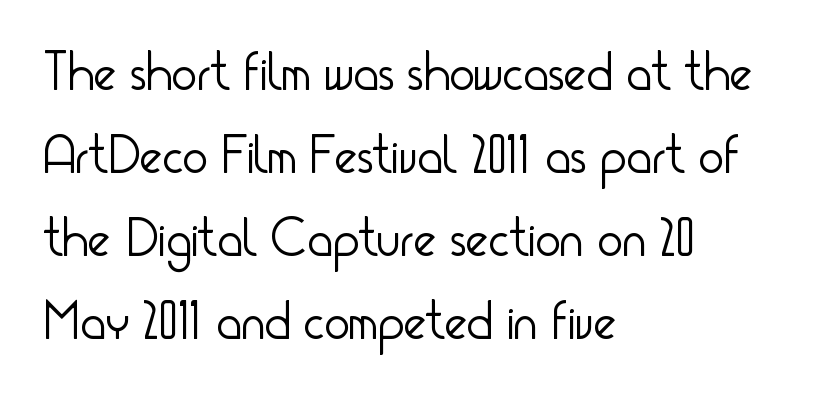
Q: Is the text bold? A: No.
Q: Is the text italic (slanted)? A: No, it is upright.
Q: Is the typeface a serif or a sans-serif typeface? A: Sans-serif.
Q: Is the text underlined? A: No.
Q: How is the paragraph aligned? A: Left-aligned.
Q: Is the spacing between letters normal or unusually wide? A: Normal.
Q: Is the spacing between lines tight, normal or loose? A: Normal.
Q: Width (condensed, normal, or wide)? A: Condensed.
Q: Stroke contrast? A: Low.
Q: x-height? A: Small.
Q: Monospaced? A: No.
